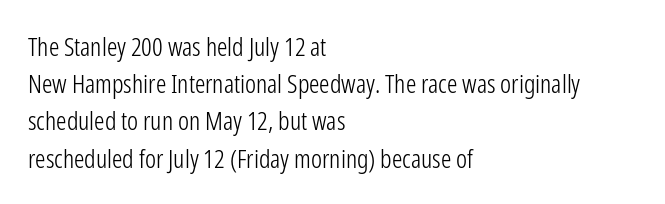
Q: Is the text bold? A: No.
Q: Is the text italic (slanted)? A: No, it is upright.
Q: Is the text underlined? A: No.
Q: How is the paragraph aligned? A: Left-aligned.
Q: Is the spacing between letters normal or unusually wide? A: Normal.
Q: Is the spacing between lines tight, normal or loose? A: Normal.
